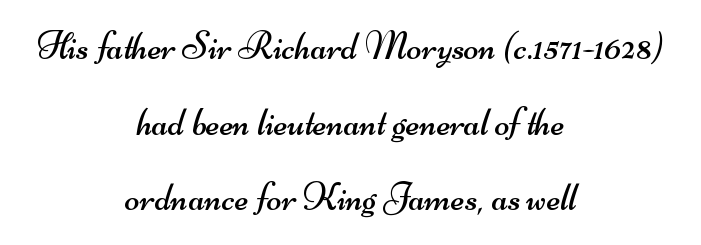
This sample uses a sans-serif face. The passage is arranged like a title page — every line centered. Underline: absent. Regarding leading, the lines here are spaced well apart. A typesetter would call this proportional, since set widths differ per character.
